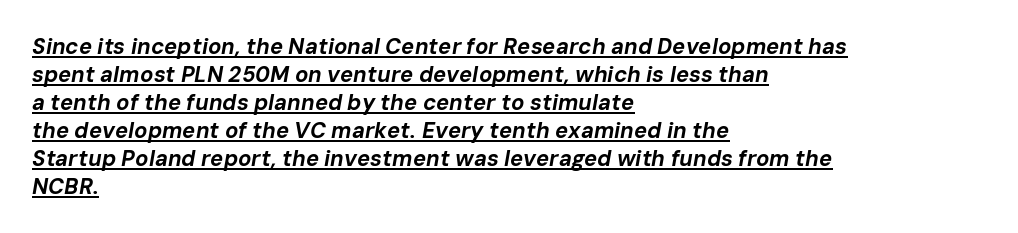
{"italic": "yes", "lean": "right", "slant_degrees": 10, "bold": "yes", "underline": "yes", "align": "left", "line_spacing": "normal", "line_spacing_ratio": 1.27, "letter_spacing": "normal", "letter_spacing_em": 0.0, "glyph_px": 22}
